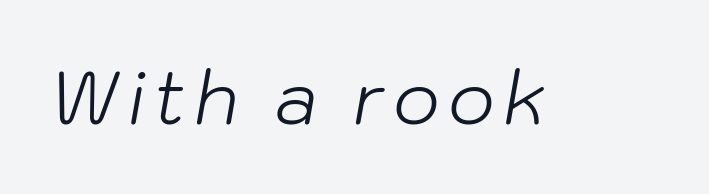
{"italic": "yes", "lean": "right", "slant_degrees": 10, "bold": "no", "weight": "light", "width": "normal", "stroke_contrast": "low", "x_height": "medium", "monospaced": "no", "underline": "no", "glyph_px": 73}
